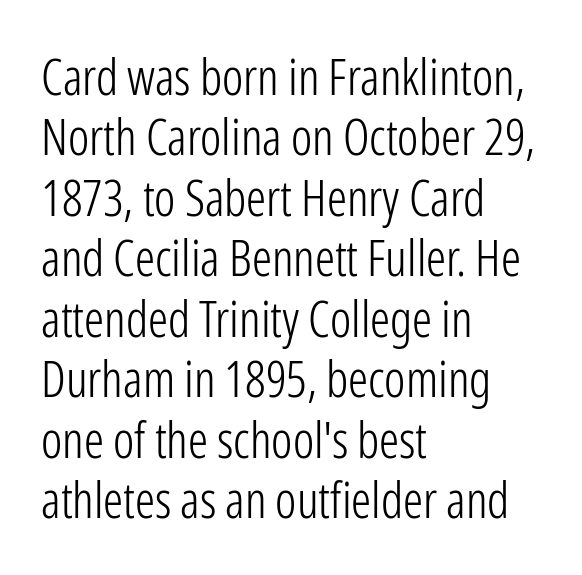
Posture: straight, roman, zero tilt. Each word holds together tightly as a unit, with standard inter-letter gaps. Ink coverage per letter is moderate at most. The rendering uses natural spacing where letterforms have individual widths. The specimen omits any rule beneath the text block's lines.
